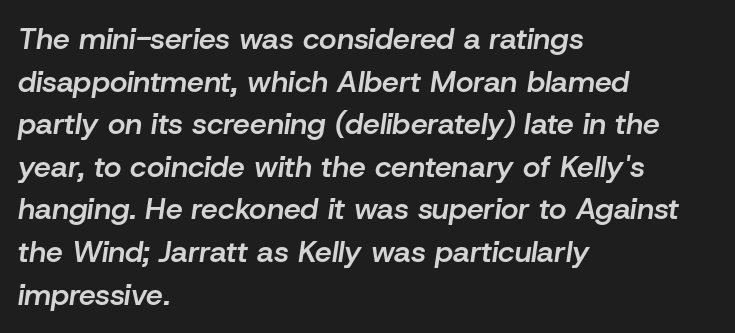
{"italic": "yes", "lean": "right", "slant_degrees": 8, "bold": "semi", "weight": "semibold", "width": "normal", "stroke_contrast": "low", "x_height": "medium", "monospaced": "no", "underline": "no", "align": "left", "line_spacing": "normal", "line_spacing_ratio": 1.42, "letter_spacing": "normal", "letter_spacing_em": 0.0, "glyph_px": 30}
